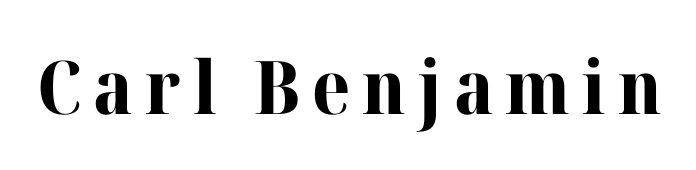
The image shows 74 px bold serif type, upright; set not underlined; high stroke contrast and a medium x-height.
